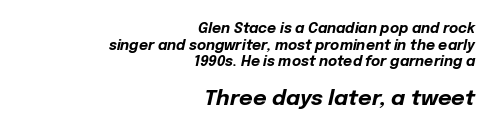
Q: Is the text bold? A: Yes.
Q: Is the text italic (slanted)? A: Yes, it leans right by about 12 degrees.
Q: Is the text underlined? A: No.
Q: How is the paragraph aligned? A: Right-aligned.
Q: Is the spacing between letters normal or unusually wide? A: Normal.
Q: Which block of text is set in a larger size, the first (top) or the second (bottom)? A: The second (bottom) one.
